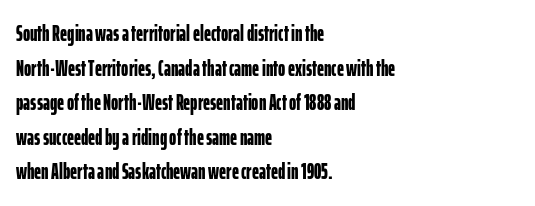
Q: Is the text bold? A: Yes.
Q: Is the text italic (slanted)? A: No, it is upright.
Q: Is the text underlined? A: No.
Q: How is the paragraph aligned? A: Left-aligned.
Q: Is the spacing between letters normal or unusually wide? A: Normal.
Q: Is the spacing between lines tight, normal or loose? A: Normal.
